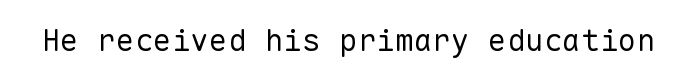
{"serif": "no", "italic": "no", "bold": "no", "weight": "regular", "width": "normal", "stroke_contrast": "low", "x_height": "medium", "monospaced": "yes", "underline": "no", "letter_spacing": "normal", "letter_spacing_em": 0.0, "glyph_px": 31}
